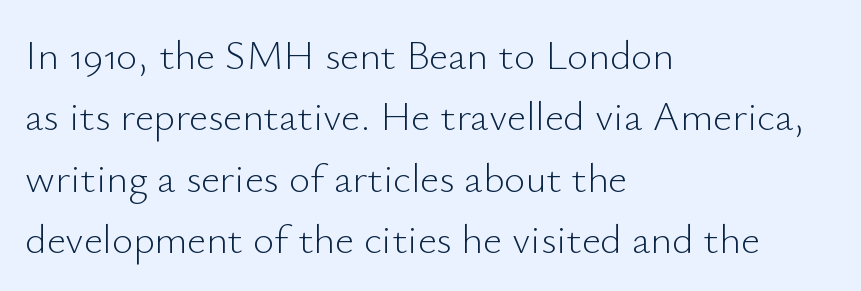
The image shows 41 px light sans-serif type, upright; set left-aligned, normal line spacing (1.5x), normal letter spacing, not underlined; low stroke contrast and a small x-height.
